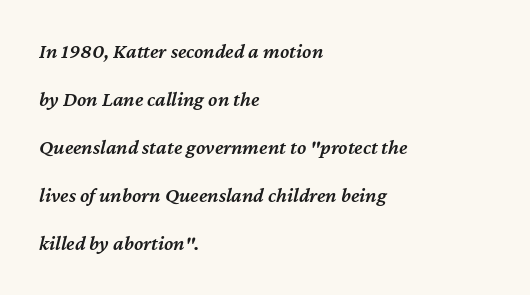
Q: Is the text bold? A: Semi-bold.
Q: Is the text italic (slanted)? A: Yes, it leans right by about 12 degrees.
Q: Is the text underlined? A: No.
Q: How is the paragraph aligned? A: Left-aligned.
Q: Is the spacing between letters normal or unusually wide? A: Normal.
Q: Is the spacing between lines tight, normal or loose? A: Loose.
